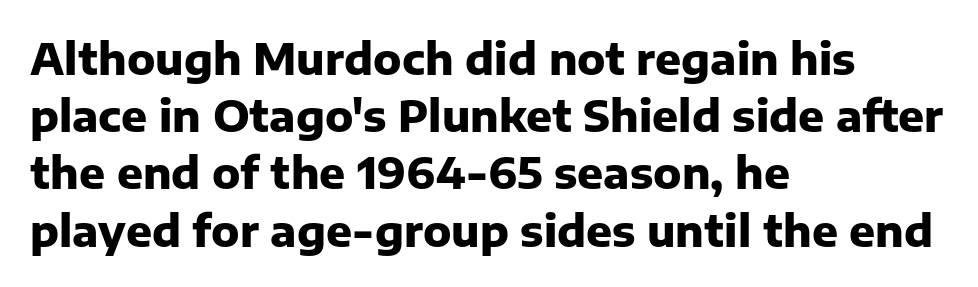
Q: Is the text bold? A: Yes.
Q: Is the text italic (slanted)? A: No, it is upright.
Q: Is the typeface a serif or a sans-serif typeface? A: Sans-serif.
Q: Is the text underlined? A: No.
Q: How is the paragraph aligned? A: Left-aligned.
Q: Is the spacing between letters normal or unusually wide? A: Normal.
Q: Is the spacing between lines tight, normal or loose? A: Normal.
Q: Width (condensed, normal, or wide)? A: Normal.
Q: Stroke contrast? A: Low.
Q: x-height? A: Medium.
Q: Monospaced? A: No.
